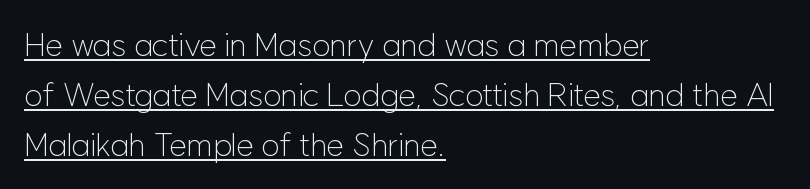
Q: Is the text bold? A: No.
Q: Is the text italic (slanted)? A: No, it is upright.
Q: Is the typeface a serif or a sans-serif typeface? A: Sans-serif.
Q: Is the text underlined? A: Yes.
Q: How is the paragraph aligned? A: Left-aligned.
Q: Is the spacing between letters normal or unusually wide? A: Normal.
Q: Is the spacing between lines tight, normal or loose? A: Normal.
Q: Width (condensed, normal, or wide)? A: Normal.
Q: Stroke contrast? A: Low.
Q: x-height? A: Medium.
Q: Monospaced? A: No.
